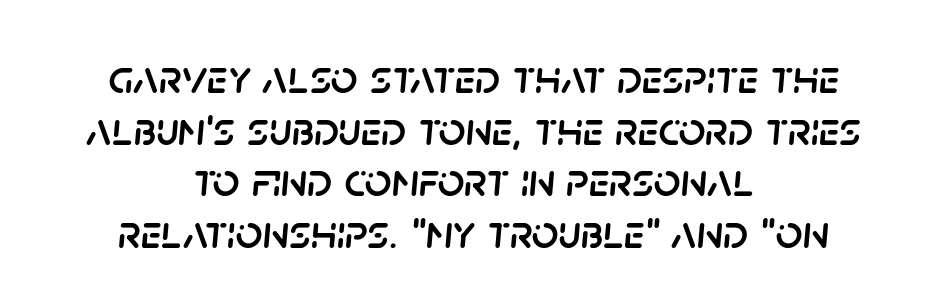
The image shows 47 px text type, italic (leaning right); set centered, tight line spacing (1.1x), normal letter spacing, not underlined; low stroke contrast and a large x-height.
